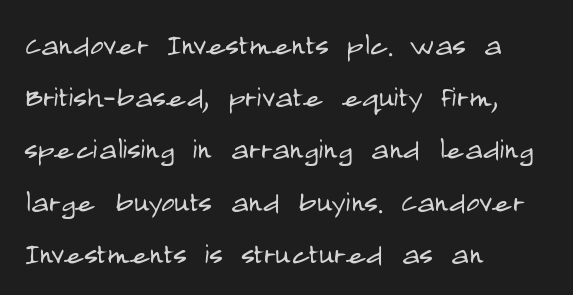
Default kerning and tracking; the words read as compact shapes. Just letters on the line, the space beneath them empty. Interline gaps are of average width in this sample. Every stem runs plumb, perpendicular to the baseline.
